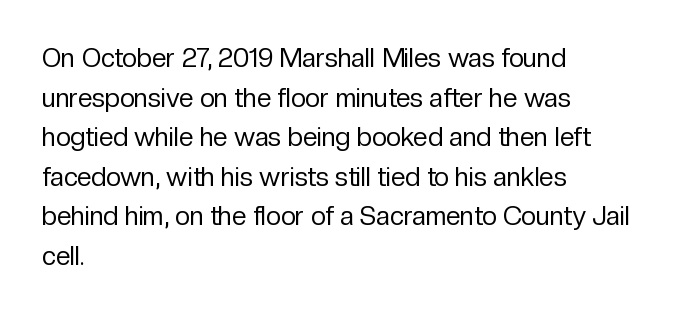
Q: Is the text bold? A: No.
Q: Is the text italic (slanted)? A: No, it is upright.
Q: Is the text underlined? A: No.
Q: How is the paragraph aligned? A: Left-aligned.
Q: Is the spacing between letters normal or unusually wide? A: Normal.
Q: Is the spacing between lines tight, normal or loose? A: Normal.
